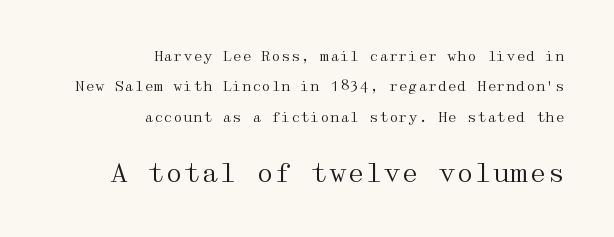
Every character sits straight up, as roman type does. The rendering enlarges the type as you move from the upper chunk to the lower. Nobody touched the tracking dial on this one. Is this a heavy cut? Hardly; it is regular or lighter. Quick note: interline space is abundant.
